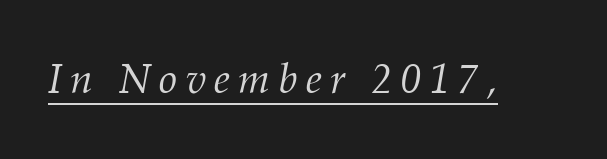
Q: Is the text bold? A: No.
Q: Is the text italic (slanted)? A: Yes, it leans right by about 12 degrees.
Q: Is the typeface a serif or a sans-serif typeface? A: Serif.
Q: Is the text underlined? A: Yes.
Q: Is the spacing between letters normal or unusually wide? A: Unusually wide.
Q: Width (condensed, normal, or wide)? A: Normal.
Q: Stroke contrast? A: Medium.
Q: x-height? A: Medium.
Q: Monospaced? A: No.
